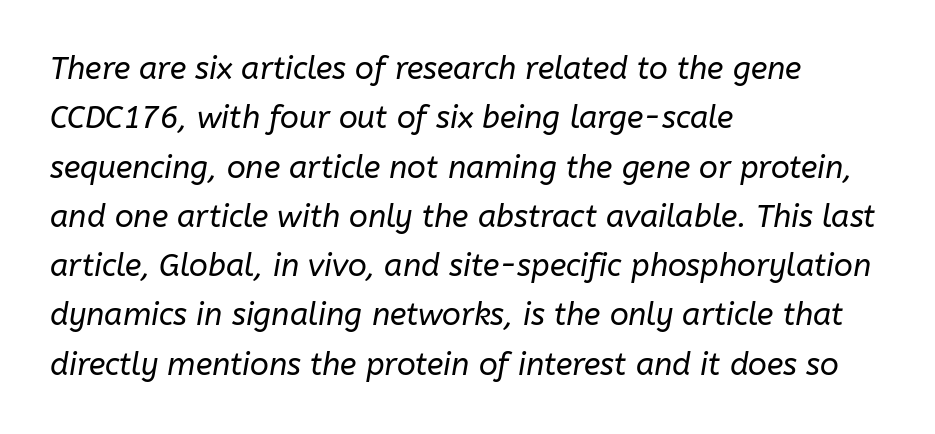
The space between consecutive lines is moderate. A typesetter would call this proportional, since set widths differ per character. The font sits on the lighter half of the weight spectrum, regular included. Is the block centered? No — it sits flush against the left margin.
